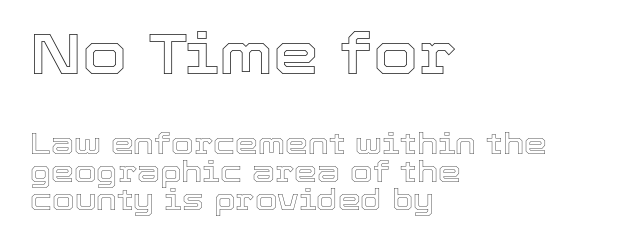
Q: Is the text italic (slanted)? A: No, it is upright.
Q: Is the text underlined? A: No.
Q: How is the paragraph aligned? A: Left-aligned.
Q: Is the spacing between letters normal or unusually wide? A: Normal.
Q: Is the spacing between lines tight, normal or loose? A: Tight.
Q: Which block of text is set in a larger size, the first (top) or the second (bottom)? A: The first (top) one.
Q: Width (condensed, normal, or wide)? A: Normal.
Q: x-height? A: Medium.
Q: Monospaced? A: No.
